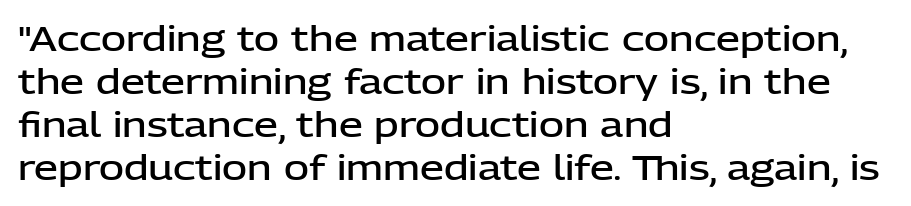
The image shows 34 px semibold sans-serif type, upright; set left-aligned, normal line spacing (1.26x), normal letter spacing, not underlined; low stroke contrast and a medium x-height.
